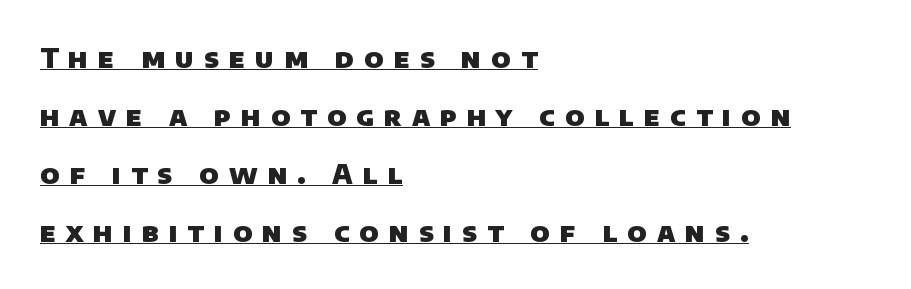
This sample is left-justified, so line endings fall wherever the words run out. What decoration does the sample have? An underline. The horizontal fit of the characters is loose and conspicuously gappy. Heavy-handed strokes throughout: this text is bold. Regarding leading, the lines here are spaced well apart.
